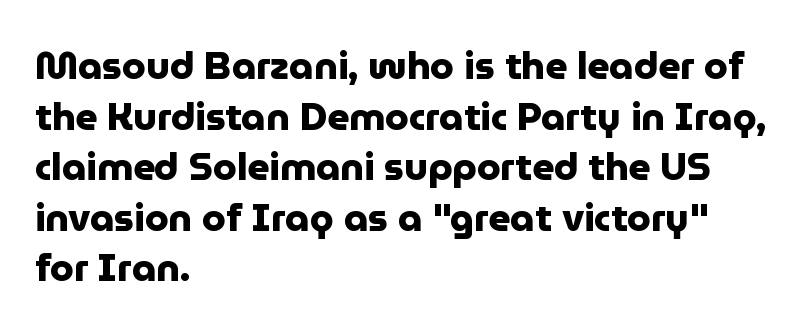
{"serif": "no", "italic": "no", "bold": "yes", "weight": "heavy", "width": "normal", "stroke_contrast": "low", "x_height": "medium", "monospaced": "no", "underline": "no", "align": "left", "line_spacing": "normal", "line_spacing_ratio": 1.33, "letter_spacing": "normal", "letter_spacing_em": 0.0, "glyph_px": 38}
